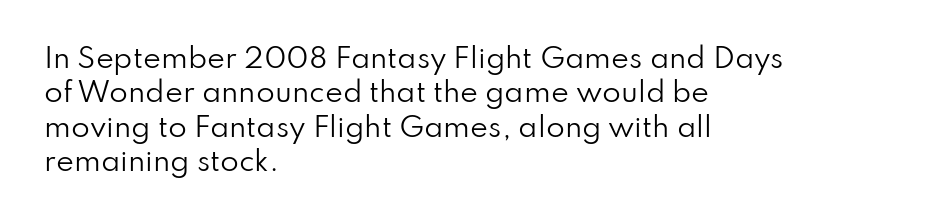
Q: Is the text bold? A: No.
Q: Is the text italic (slanted)? A: No, it is upright.
Q: Is the text underlined? A: No.
Q: How is the paragraph aligned? A: Left-aligned.
Q: Is the spacing between letters normal or unusually wide? A: Normal.
Q: Is the spacing between lines tight, normal or loose? A: Normal.
